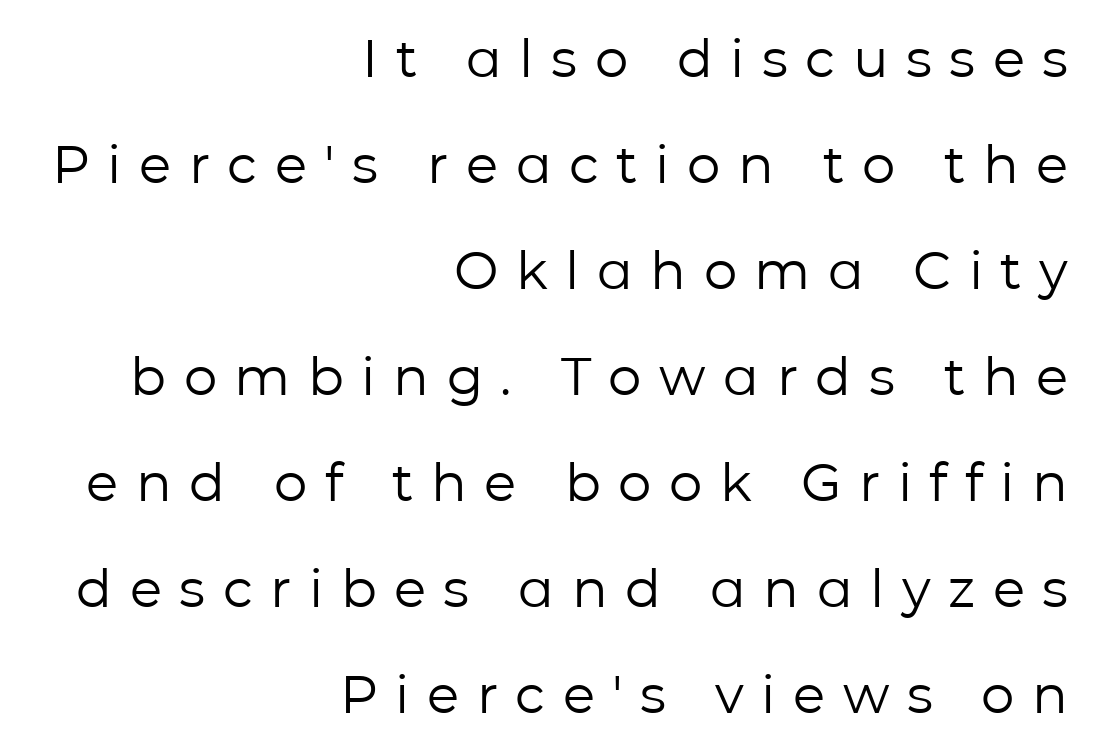
No chunkiness to these letters — they're not bold. Glance below the letters and you will spot only blank space. This sample uses expanded letter spacing, leaving extra air between glyphs. This block would shrink considerably if given ordinary leading; it's expanded now. What kind of face is this? One without serifs — a sans. Notice how the stems are strictly vertical — no italics here.
